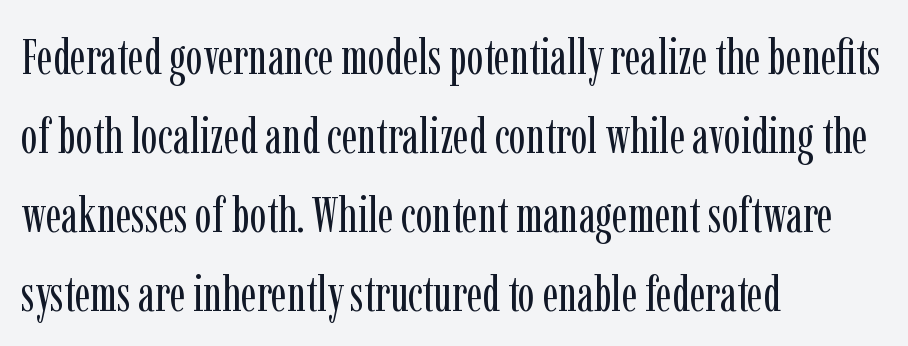
{"serif": "yes", "italic": "no", "bold": "no", "weight": "regular", "width": "condensed", "stroke_contrast": "low", "x_height": "medium", "monospaced": "no", "underline": "no", "align": "left", "line_spacing": "normal", "line_spacing_ratio": 1.58, "letter_spacing": "normal", "letter_spacing_em": 0.0, "glyph_px": 50}
